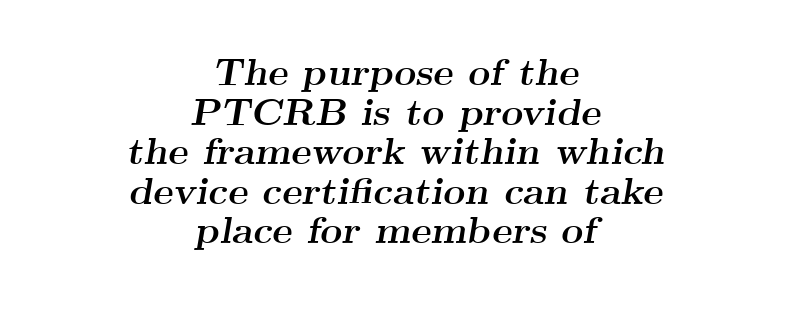
{"serif": "yes", "italic": "yes", "lean": "right", "slant_degrees": 9, "bold": "yes", "weight": "semibold", "width": "wide", "stroke_contrast": "medium", "x_height": "small", "monospaced": "no", "underline": "no", "align": "center", "line_spacing": "tight", "line_spacing_ratio": 1.04, "letter_spacing": "normal", "letter_spacing_em": 0.0, "glyph_px": 38}
